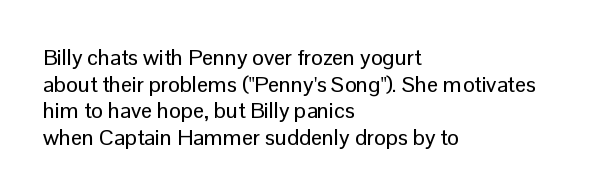
{"italic": "no", "underline": "no", "align": "left", "line_spacing_ratio": 1.21, "letter_spacing": "normal", "letter_spacing_em": 0.0, "glyph_px": 22}
